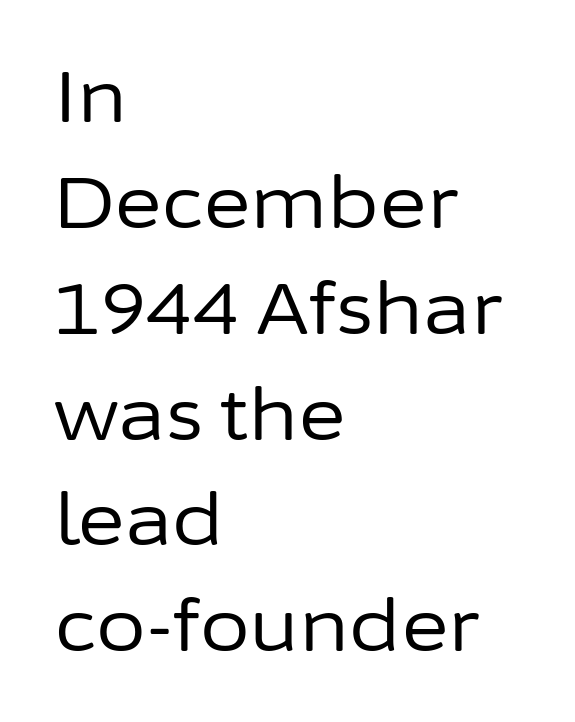
Type without underlining. Character widths vary here, with narrow letters taking less room than wide ones. Reading down the column, the eye jumps a familiar distance to each next line. Nope, no serifs anywhere on these letters. Default kerning and tracking; the words read as compact shapes. It's the straight-up-and-down kind of type.
